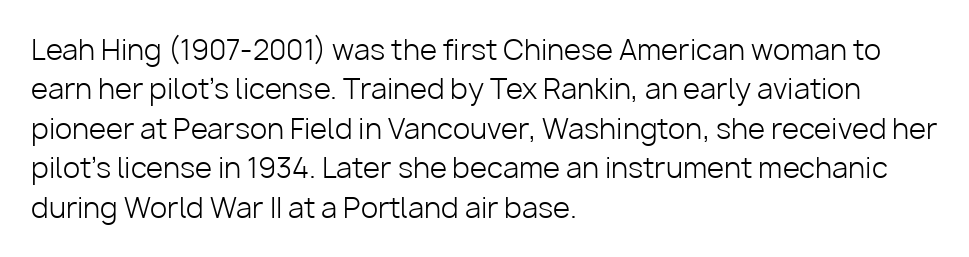
{"serif": "no", "italic": "no", "bold": "no", "weight": "light", "width": "normal", "stroke_contrast": "low", "x_height": "medium", "monospaced": "no", "underline": "no", "align": "left", "line_spacing": "normal", "line_spacing_ratio": 1.41, "letter_spacing": "normal", "letter_spacing_em": 0.0, "glyph_px": 28}
